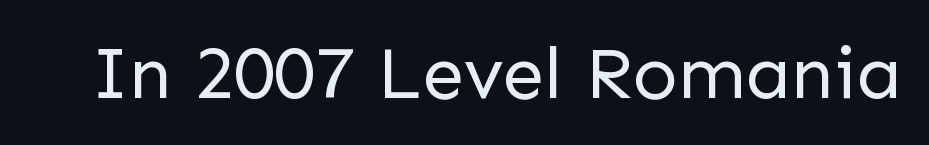
{"serif": "no", "italic": "no", "bold": "no", "weight": "regular", "width": "normal", "stroke_contrast": "low", "x_height": "medium", "monospaced": "no", "underline": "no", "letter_spacing": "normal", "letter_spacing_em": 0.0, "glyph_px": 75}
